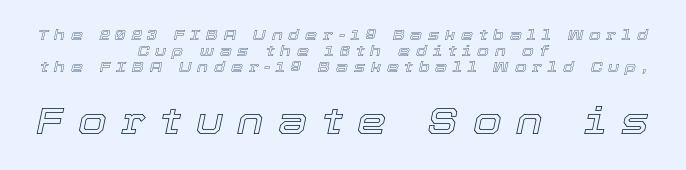
Q: Is the text italic (slanted)? A: Yes, it leans right by about 12 degrees.
Q: Is the text underlined? A: No.
Q: How is the paragraph aligned? A: Centered.
Q: Is the spacing between letters normal or unusually wide? A: Unusually wide.
Q: Is the spacing between lines tight, normal or loose? A: Tight.
Q: Which block of text is set in a larger size, the first (top) or the second (bottom)? A: The second (bottom) one.
Q: Width (condensed, normal, or wide)? A: Normal.
Q: x-height? A: Medium.
Q: Monospaced? A: No.
